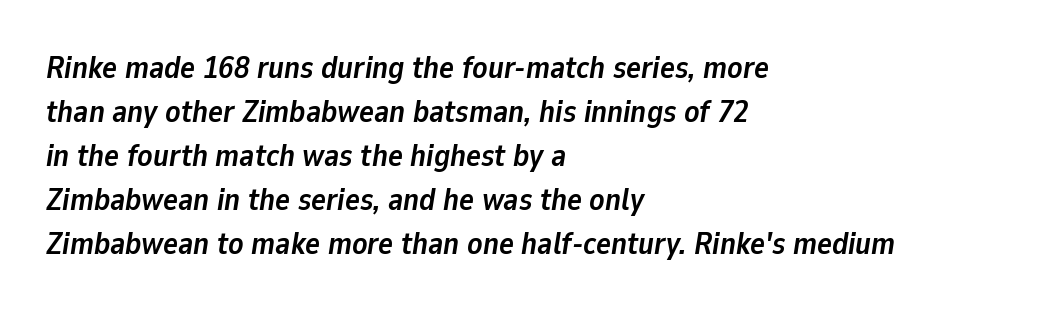
{"italic": "yes", "lean": "right", "slant_degrees": 9, "bold": "yes", "weight": "semibold", "width": "normal", "stroke_contrast": "low", "x_height": "medium", "monospaced": "no", "underline": "no", "align": "left", "line_spacing": "normal", "line_spacing_ratio": 1.42, "letter_spacing": "normal", "letter_spacing_em": 0.0, "glyph_px": 31}
